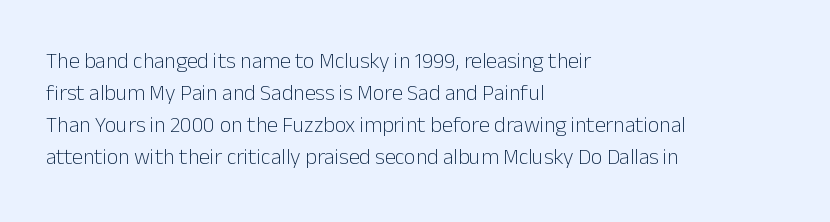
The image shows 22 px text type, upright; set left-aligned, normal line spacing (1.45x), normal letter spacing, not underlined.
